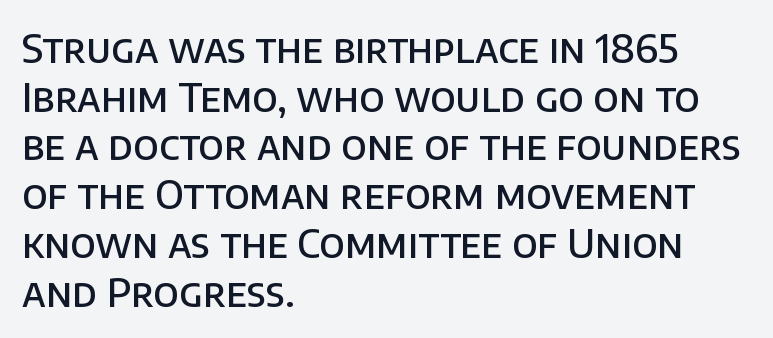
The image shows 39 px semibold sans-serif type, upright; set left-aligned, normal line spacing (1.25x), normal letter spacing, not underlined; low stroke contrast and a large x-height.
